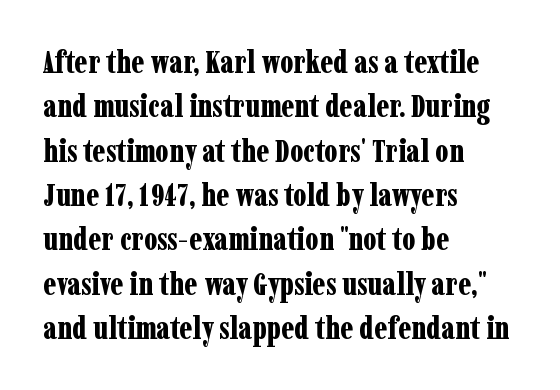
The image shows 31 px bold, condensed serif type, upright; set left-aligned, normal line spacing (1.43x), normal letter spacing, not underlined; low stroke contrast and a medium x-height.
